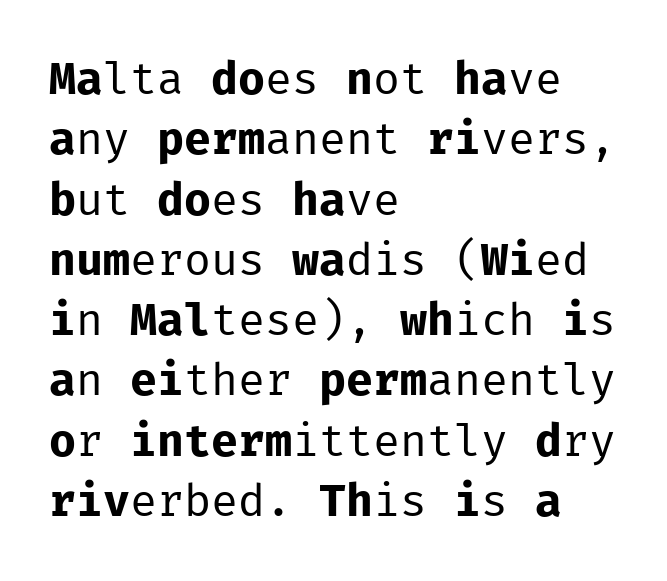
{"serif": "no", "italic": "no", "bold": "no", "weight": "regular", "width": "normal", "stroke_contrast": "low", "x_height": "medium", "monospaced": "yes", "underline": "no", "align": "left", "line_spacing": "normal", "line_spacing_ratio": 1.34, "letter_spacing": "normal", "letter_spacing_em": 0.0, "glyph_px": 45}
